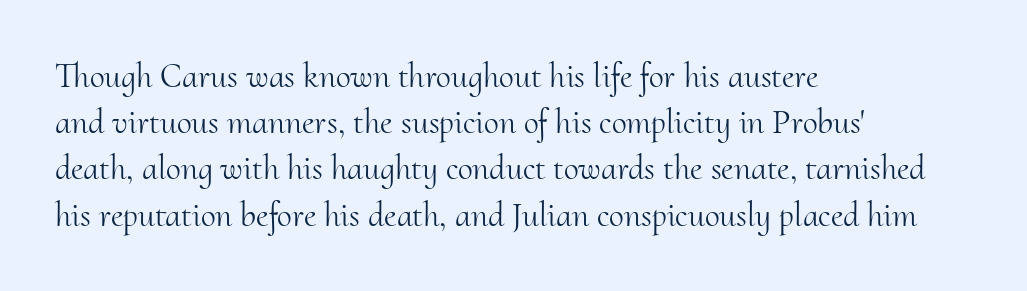
Unmarked baselines from the first word to the last. Words appear dense and cohesive because spacing is normal. The lines are quadded left. Check where the strokes stop: tiny serifs finish them off.
